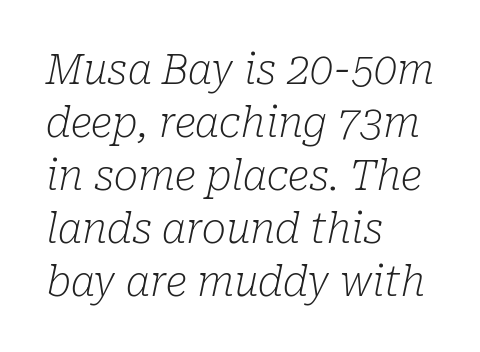
{"serif": "yes", "italic": "yes", "lean": "right", "slant_degrees": 10, "bold": "no", "weight": "light", "width": "normal", "stroke_contrast": "low", "x_height": "medium", "monospaced": "no", "underline": "no", "align": "left", "line_spacing": "normal", "line_spacing_ratio": 1.29, "letter_spacing": "normal", "letter_spacing_em": 0.0, "glyph_px": 41}
